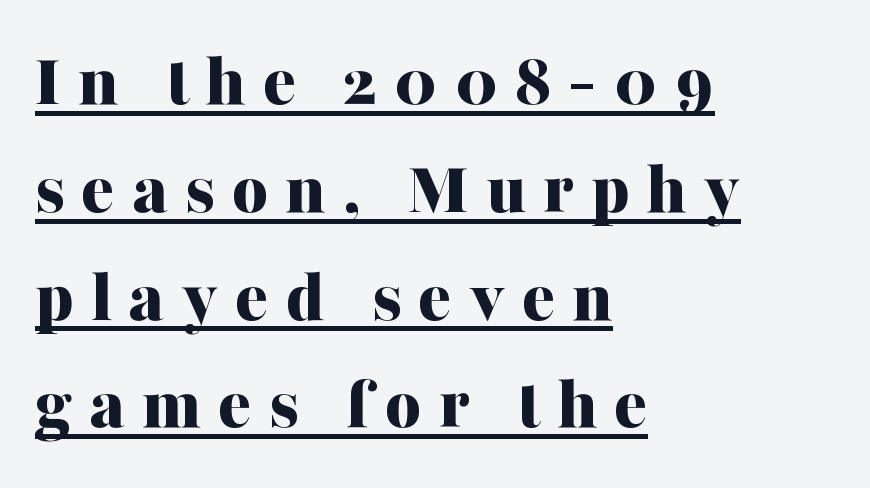
{"serif": "yes", "italic": "no", "bold": "yes", "weight": "bold", "width": "normal", "stroke_contrast": "medium", "x_height": "medium", "monospaced": "no", "underline": "yes", "align": "left", "line_spacing": "normal", "line_spacing_ratio": 1.4, "letter_spacing": "wide", "letter_spacing_em": 0.22, "glyph_px": 77}
